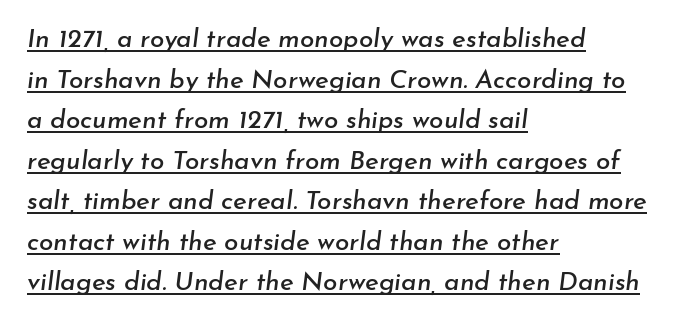
{"italic": "yes", "lean": "right", "slant_degrees": 7, "underline": "yes", "align": "left", "line_spacing": "normal", "line_spacing_ratio": 1.56, "letter_spacing": "normal", "letter_spacing_em": 0.0, "glyph_px": 26}
